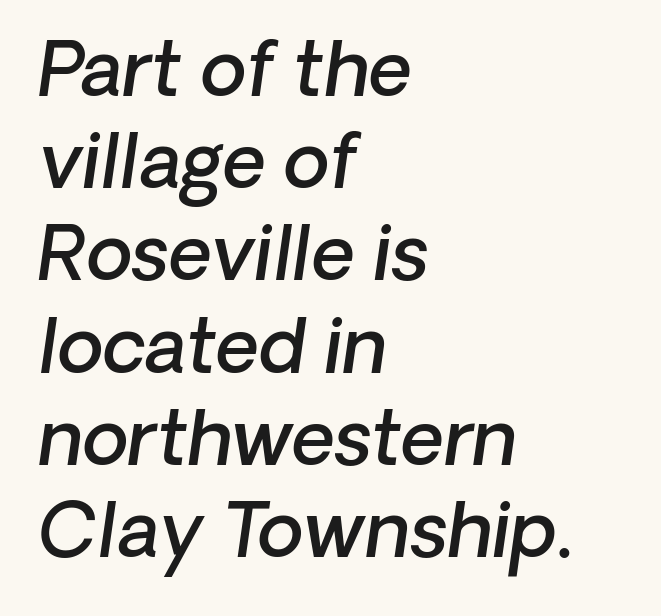
Q: Is the text bold? A: Semi-bold.
Q: Is the text italic (slanted)? A: Yes, it leans right by about 8 degrees.
Q: Is the text underlined? A: No.
Q: How is the paragraph aligned? A: Left-aligned.
Q: Is the spacing between letters normal or unusually wide? A: Normal.
Q: Width (condensed, normal, or wide)? A: Normal.
Q: Stroke contrast? A: Low.
Q: x-height? A: Medium.
Q: Monospaced? A: No.
